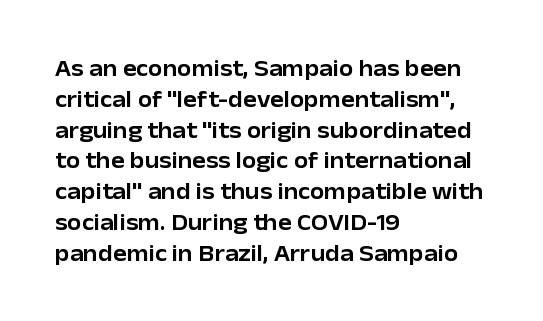
The glyphs are unaccompanied by any horizontal stroke below them. Quick note: not italic, upright. Each word holds together tightly as a unit, with standard inter-letter gaps. The paragraph shown leans on its left margin. Does the leading feel generous? No, just average.
